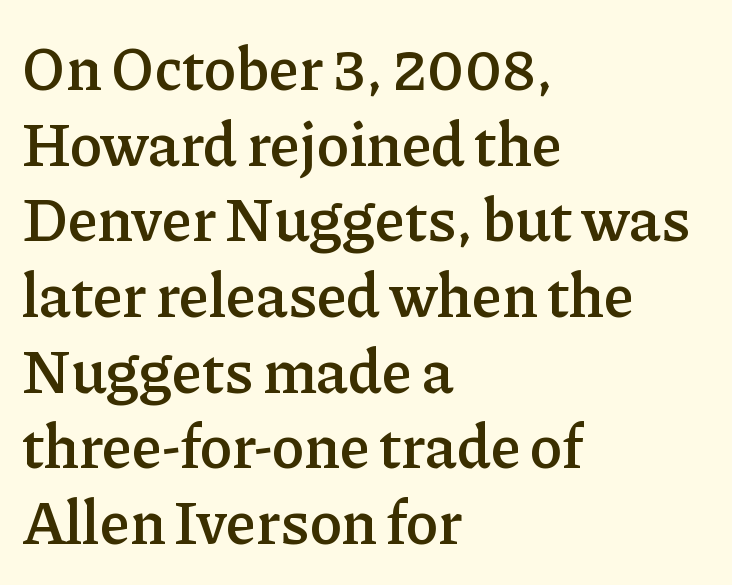
{"serif": "yes", "italic": "no", "bold": "semi", "weight": "semibold", "width": "normal", "stroke_contrast": "low", "x_height": "medium", "monospaced": "no", "underline": "no", "align": "left", "line_spacing_ratio": 1.24, "letter_spacing": "normal", "letter_spacing_em": 0.0, "glyph_px": 61}
